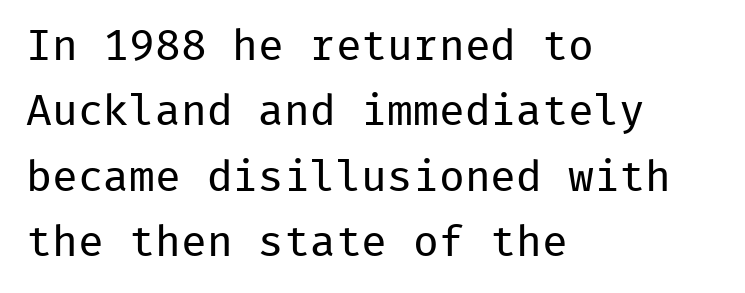
The image shows 43 px regular-weight sans-serif type, upright, monospaced; set left-aligned, normal line spacing (1.52x), normal letter spacing, not underlined; low stroke contrast and a medium x-height.
